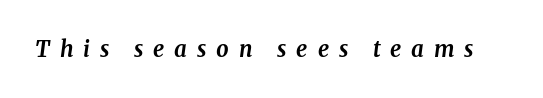
Q: Is the text bold? A: Yes.
Q: Is the text italic (slanted)? A: Yes, it leans right by about 8 degrees.
Q: Is the text underlined? A: No.
Q: Is the spacing between letters normal or unusually wide? A: Unusually wide.
